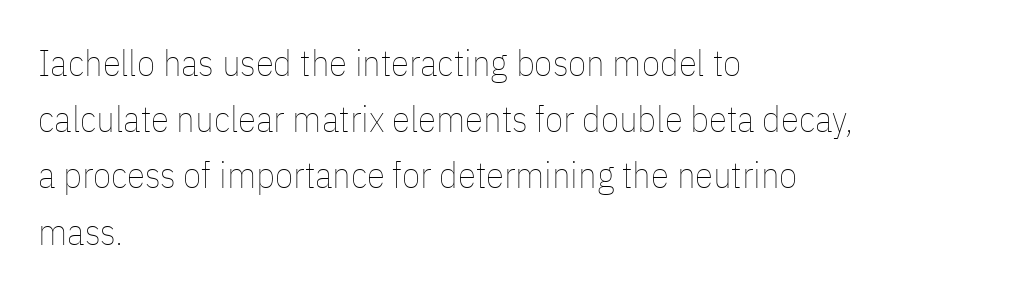
The image shows 37 px thin, condensed type, upright; set left-aligned, normal line spacing (1.52x), normal letter spacing, not underlined; low stroke contrast and a medium x-height.
